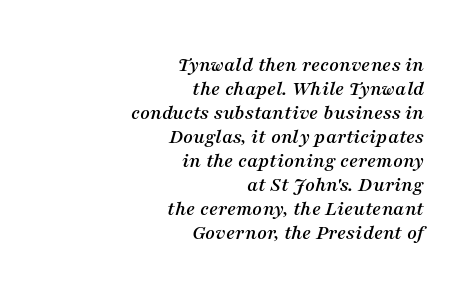
The image shows 21 px text type, italic (leaning right); set right-aligned, tight line spacing (1.14x), normal letter spacing, not underlined.
